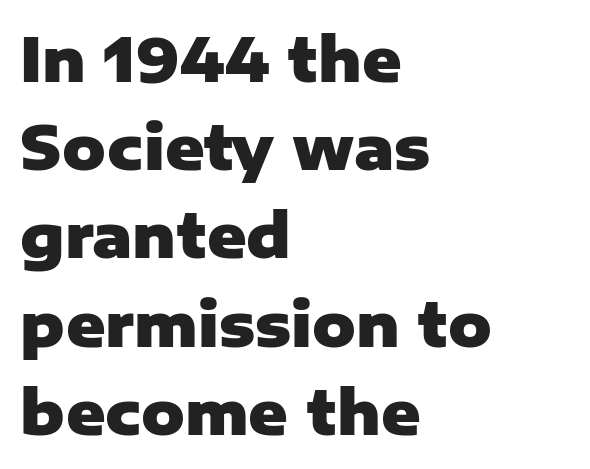
The image shows 60 px heavy sans-serif type, upright; set left-aligned, normal line spacing (1.47x), normal letter spacing, not underlined; low stroke contrast and a medium x-height.
